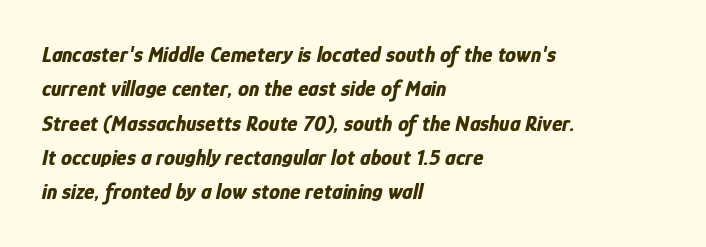
The image shows 22 px bold type, italic (leaning right); set left-aligned, normal line spacing (1.56x), normal letter spacing, not underlined.
